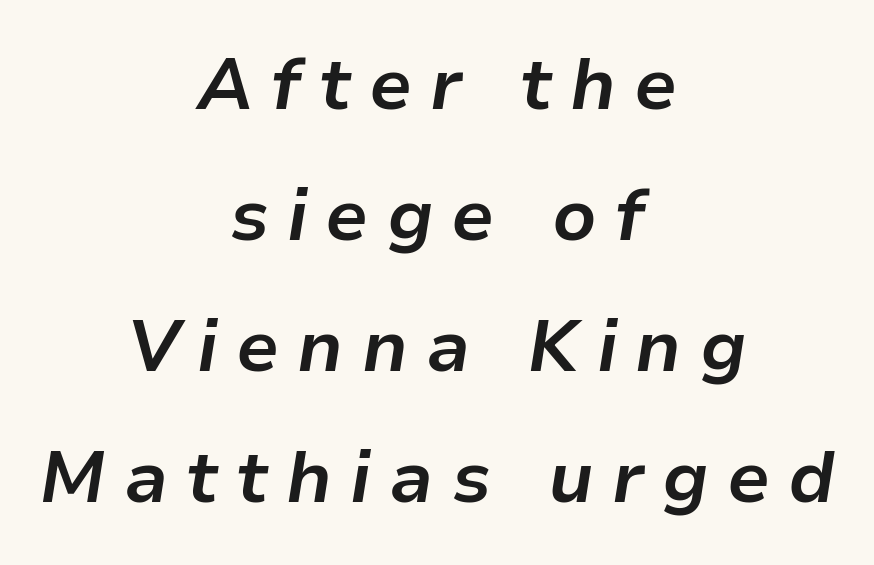
The image shows 72 px bold type, italic (leaning right); set centered, line spacing 1.82x, unusually wide letter spacing (+0.25 em), not underlined; low stroke contrast and a medium x-height.
